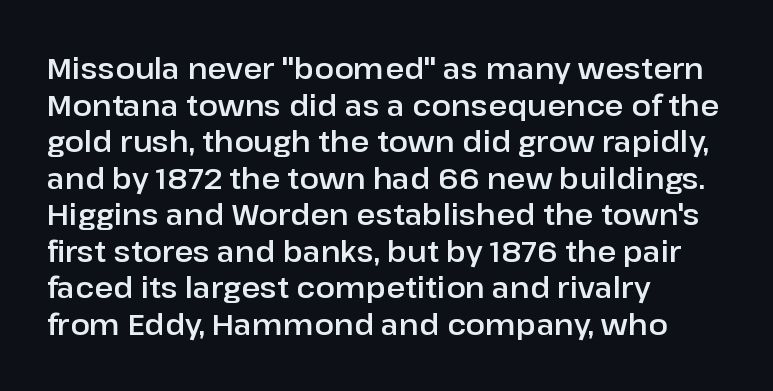
The image shows 29 px sans-serif type, upright; set left-aligned, normal line spacing (1.26x), normal letter spacing, not underlined; low stroke contrast and a medium x-height.
